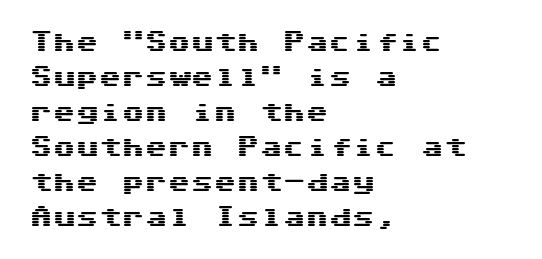
Left-aligned paragraph, ragged on the right. This sample uses an upright cut, with every glyph sitting square on the baseline. Only glyphs here, with clear space below each row. In terms of letterspacing, this is plain default setting. The line-height multiplier appears to be the usual default.
